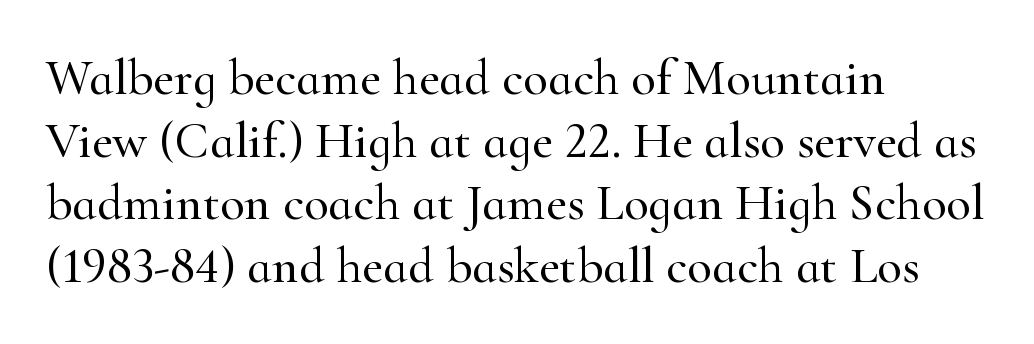
Underline: absent. The characters display serif detailing at their extremities. Character widths vary here, with narrow letters taking less room than wide ones. The ragged edge is on the right, which tells us the setting is flush left. The font's upright variant was chosen for this text.
